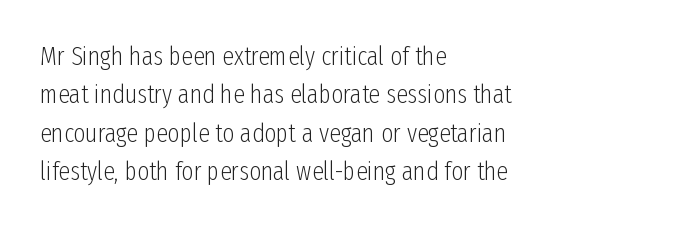
The image shows 26 px text type, upright; set left-aligned, normal line spacing (1.48x), normal letter spacing, not underlined.
